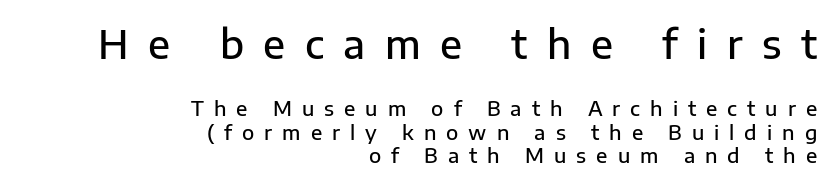
Unlike a traditional serif, this face leaves its strokes unadorned. If you squint, the top block still reads clearly — it's the larger of the two. Caption: expanded tracking, letters set apart. Each line ends at the same right margin while the left side varies. Strokes here are thickened, but only to semibold level.
